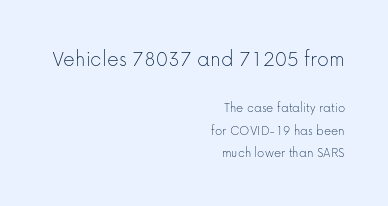
Q: Is the text bold? A: No.
Q: Is the text italic (slanted)? A: No, it is upright.
Q: Is the text underlined? A: No.
Q: How is the paragraph aligned? A: Right-aligned.
Q: Is the spacing between letters normal or unusually wide? A: Normal.
Q: Is the spacing between lines tight, normal or loose? A: Normal.
Q: Which block of text is set in a larger size, the first (top) or the second (bottom)? A: The first (top) one.
